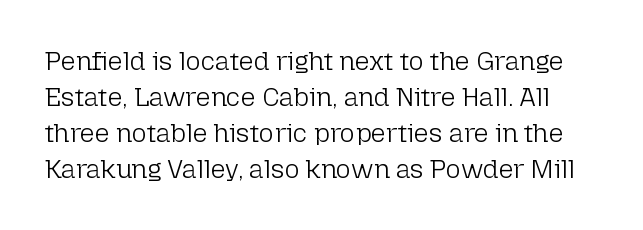
Summary of weight: not heavy and not bold. Just letters on the line, the space beneath them empty. Default kerning and tracking; the words read as compact shapes. Notice how descenders clear the ascenders below comfortably — that's standard leading. The typography opts for an upright posture over an oblique one.
